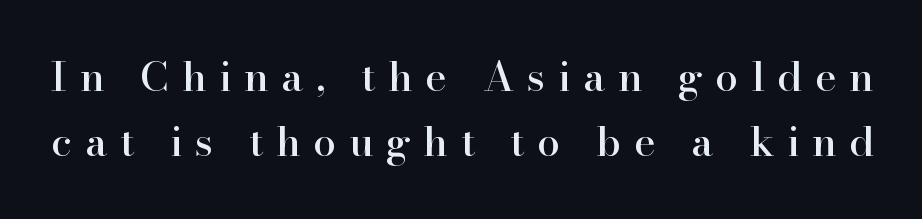
Observe the serifs anchoring each vertical stroke in this sample. Each letter keeps its own natural width here, so spacing adapts to shape. Honestly, the letter spacing is so wide it's the main thing you notice. Does the lettering tilt? It doesn't — this is upright.
